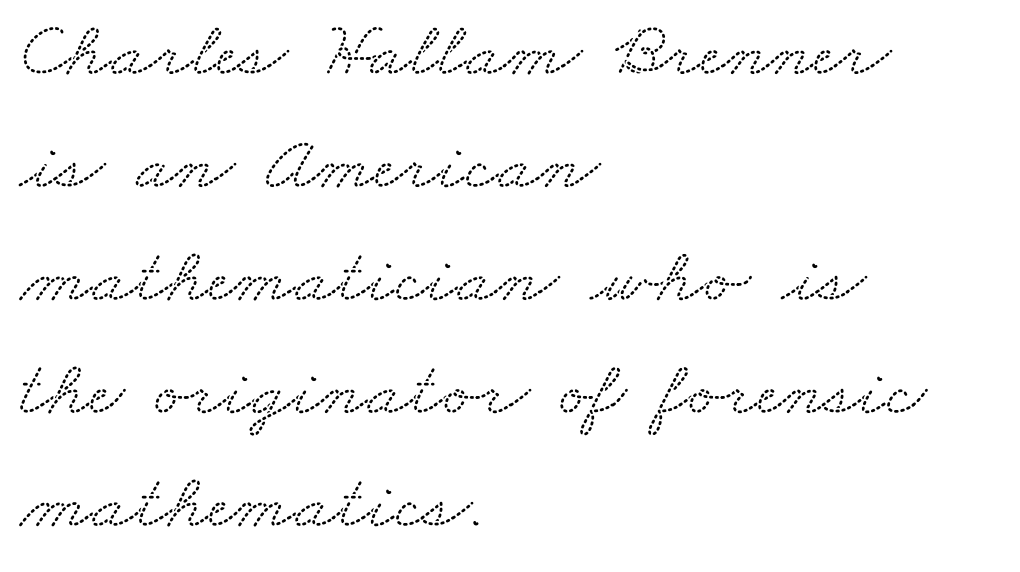
The image shows 79 px wide serif type; set left-aligned, normal line spacing (1.43x), normal letter spacing, not underlined; low stroke contrast and a small x-height.
